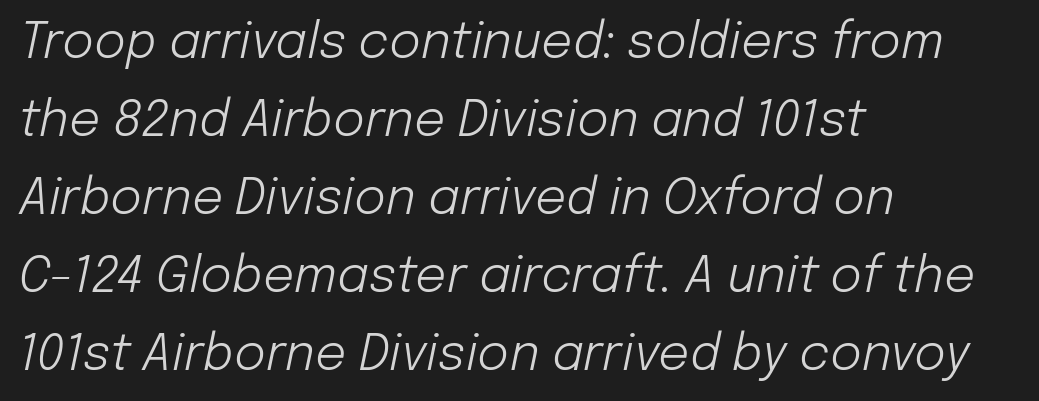
Q: Is the text bold? A: No.
Q: Is the text italic (slanted)? A: Yes, it leans right by about 12 degrees.
Q: Is the text underlined? A: No.
Q: How is the paragraph aligned? A: Left-aligned.
Q: Is the spacing between letters normal or unusually wide? A: Normal.
Q: Is the spacing between lines tight, normal or loose? A: Normal.
Q: Width (condensed, normal, or wide)? A: Normal.
Q: Stroke contrast? A: Low.
Q: x-height? A: Medium.
Q: Monospaced? A: No.
